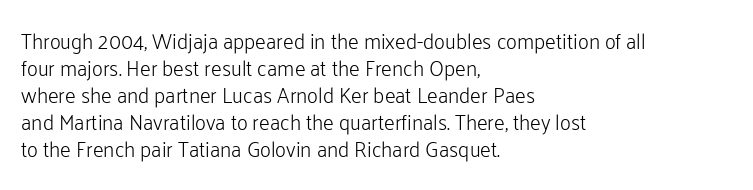
Q: Is the text bold? A: No.
Q: Is the text italic (slanted)? A: No, it is upright.
Q: Is the text underlined? A: No.
Q: How is the paragraph aligned? A: Left-aligned.
Q: Is the spacing between letters normal or unusually wide? A: Normal.
Q: Is the spacing between lines tight, normal or loose? A: Normal.
